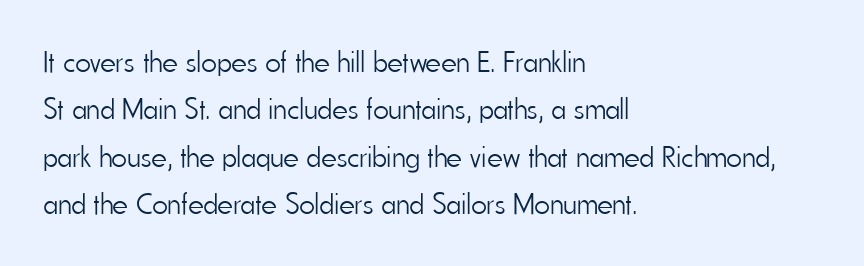
Bare-footed words on every line. Italic: no, the glyphs are upright roman. The typeface has the unassuming heft of standard copy or less. The rows are spaced the way most documents space them. In terms of letterspacing, this is plain default setting. This rendering uses left alignment, leaving the right contour irregular.
